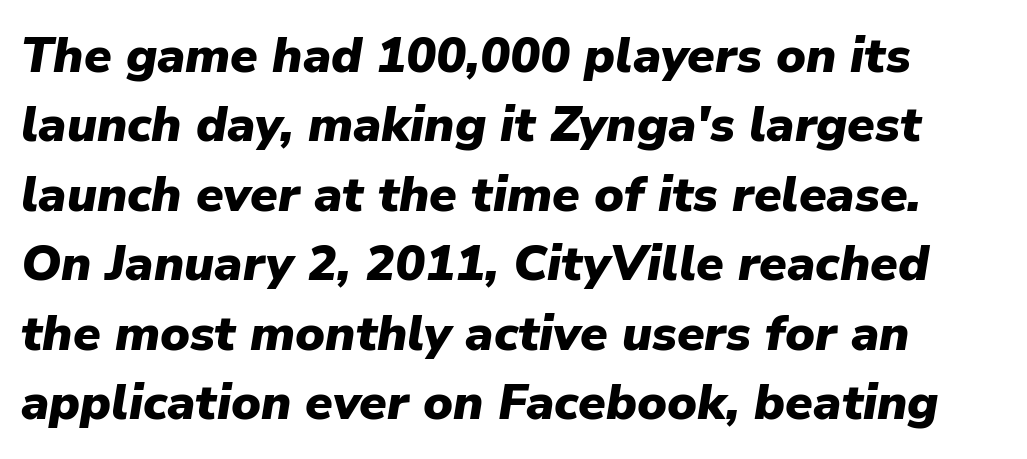
The image shows 50 px heavy type, italic (leaning right); set normal line spacing (1.39x), normal letter spacing, not underlined; low stroke contrast and a medium x-height.
